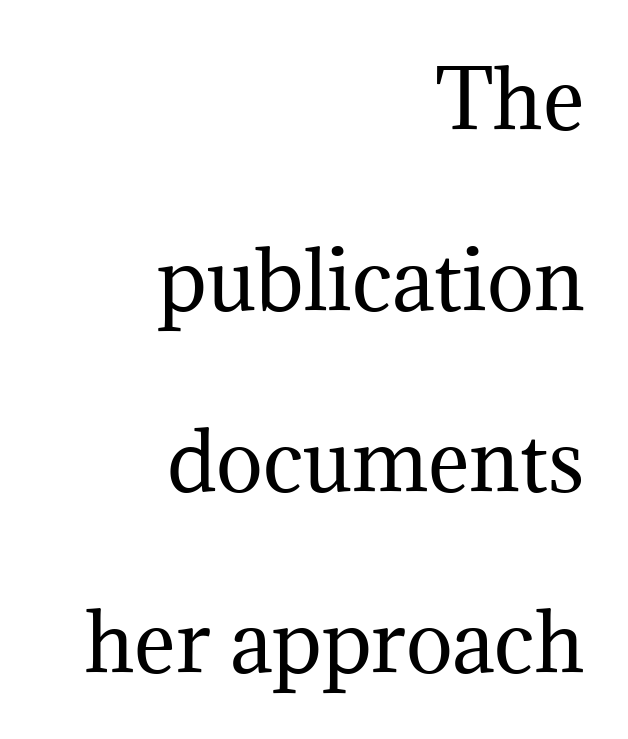
The passage shown is not bold in any degree. Any mark beneath the type? The region is blank. Note the varied advance widths — an 'i' is clearly narrower than an 'm'. A typesetter would call this zero additional tracking. Type style note: has serifs.
